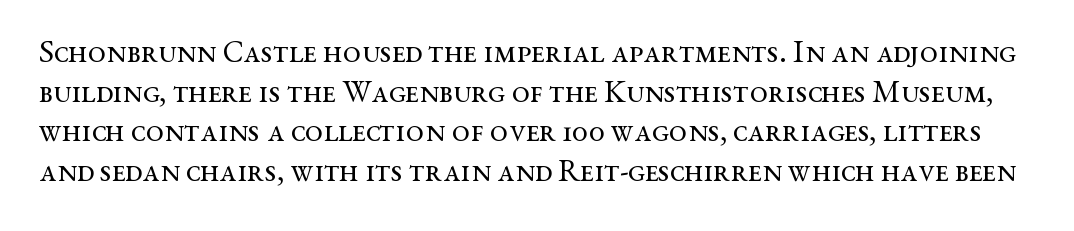
The glyphs in this specimen are seriffed. How are the letters spaced? Ordinarily, with no added tracking. Just letters on the line, the space beneath them empty. Does the lettering tilt? It doesn't — this is upright.
